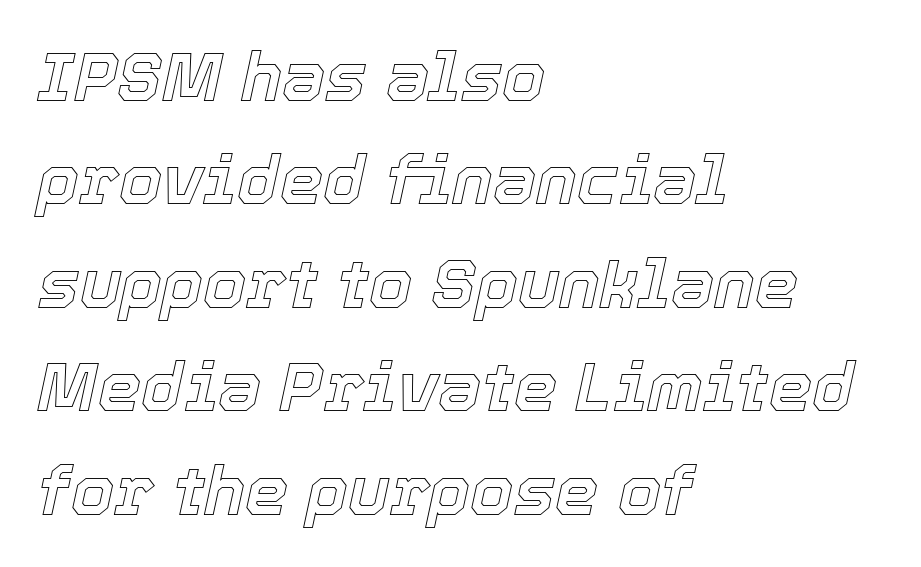
Q: Is the text italic (slanted)? A: Yes, it leans right by about 12 degrees.
Q: Is the text underlined? A: No.
Q: How is the paragraph aligned? A: Left-aligned.
Q: Is the spacing between letters normal or unusually wide? A: Normal.
Q: Is the spacing between lines tight, normal or loose? A: Normal.
Q: Width (condensed, normal, or wide)? A: Normal.
Q: x-height? A: Medium.
Q: Monospaced? A: No.
